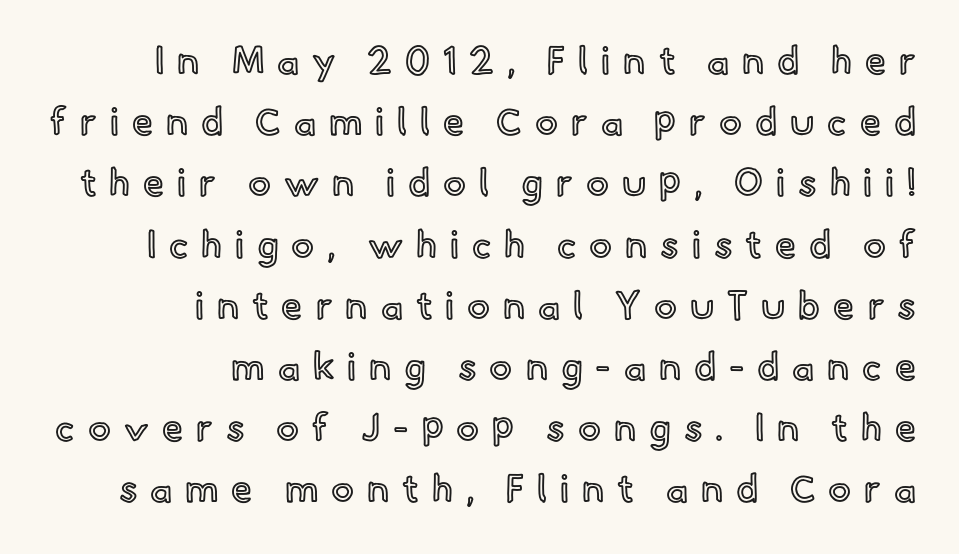
Each letter keeps its own natural width here, so spacing adapts to shape. These lines were composed using upright roman letters. The specimen omits any rule beneath the text block's lines. Compared with a flush-left layout, this one pins lines to the opposite, right side. Caption: expanded tracking, letters set apart.
